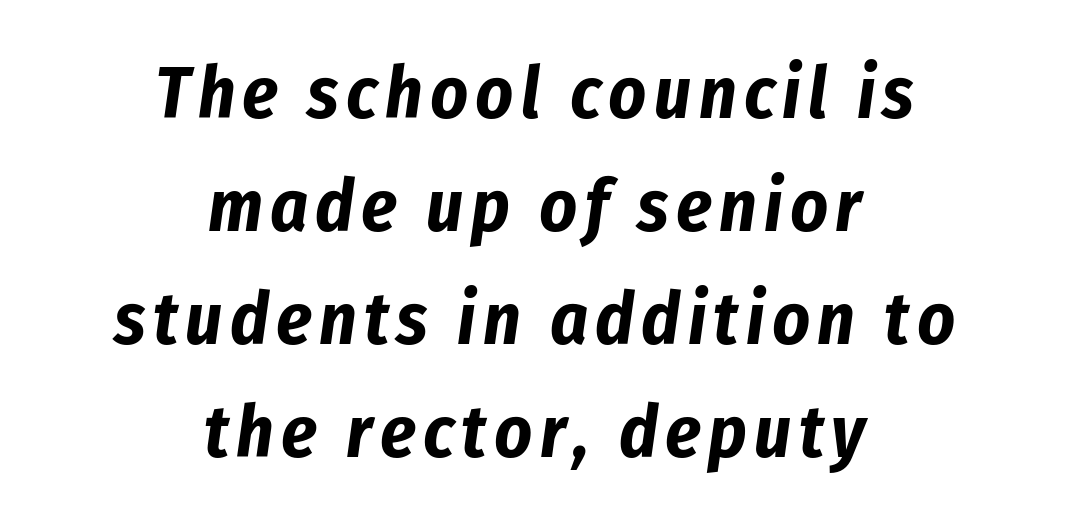
The image shows 73 px bold, condensed type, italic (leaning right); set centered, normal line spacing (1.55x), not underlined; low stroke contrast and a medium x-height.
